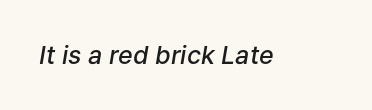
Q: Is the text bold? A: Semi-bold.
Q: Is the text italic (slanted)? A: Yes, it leans right by about 9 degrees.
Q: Is the text underlined? A: No.
Q: Is the spacing between letters normal or unusually wide? A: Normal.
